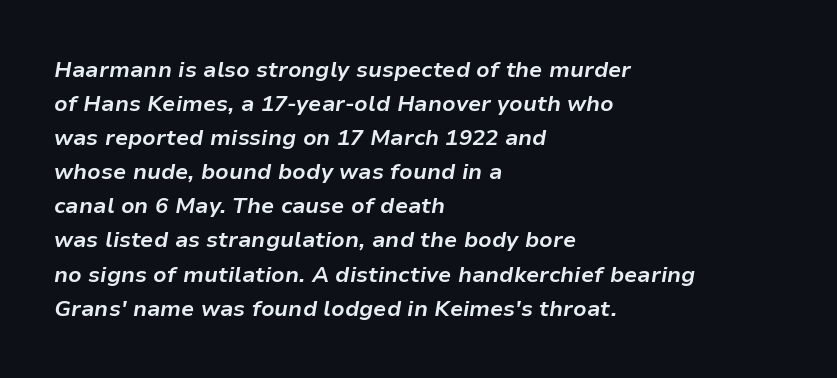
This sample uses plain, unmodified letter spacing. The font's italic variant was chosen for this text. The passage is arranged the way most books set body copy — flush left. Plenty of ink on the page — the face is bold. Plain, unruled lines of type.
